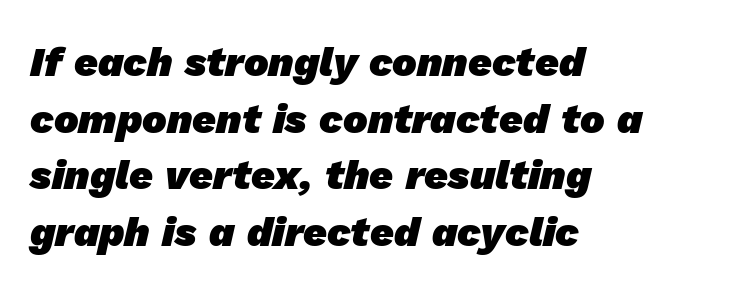
Emphasis by weight is at full strength: bold. Character widths vary here, with narrow letters taking less room than wide ones. The font family rendered here belongs to the sans-serif group. The space between consecutive lines is moderate. Layout note: lines flush left.
